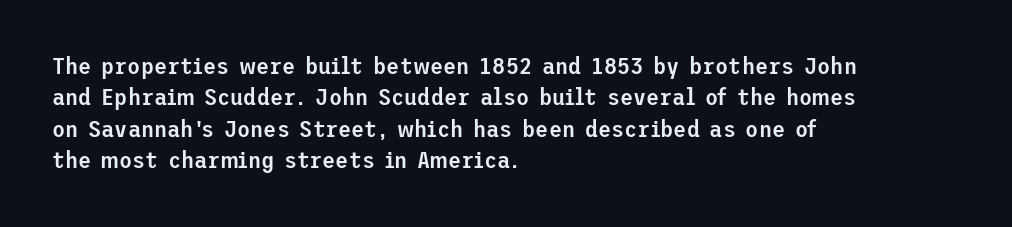
The image shows 24 px text type, upright; set left-aligned, normal line spacing (1.31x), normal letter spacing, not underlined.
